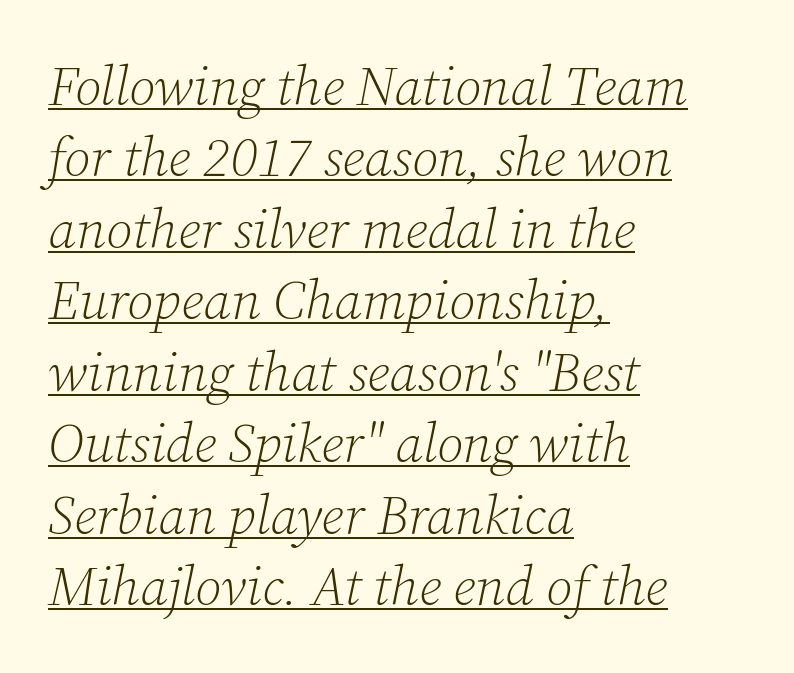
{"serif": "yes", "italic": "yes", "lean": "right", "slant_degrees": 12, "bold": "no", "weight": "light", "width": "normal", "stroke_contrast": "low", "x_height": "medium", "monospaced": "no", "underline": "yes", "align": "left", "line_spacing": "normal", "line_spacing_ratio": 1.3, "letter_spacing": "normal", "letter_spacing_em": 0.0, "glyph_px": 55}
